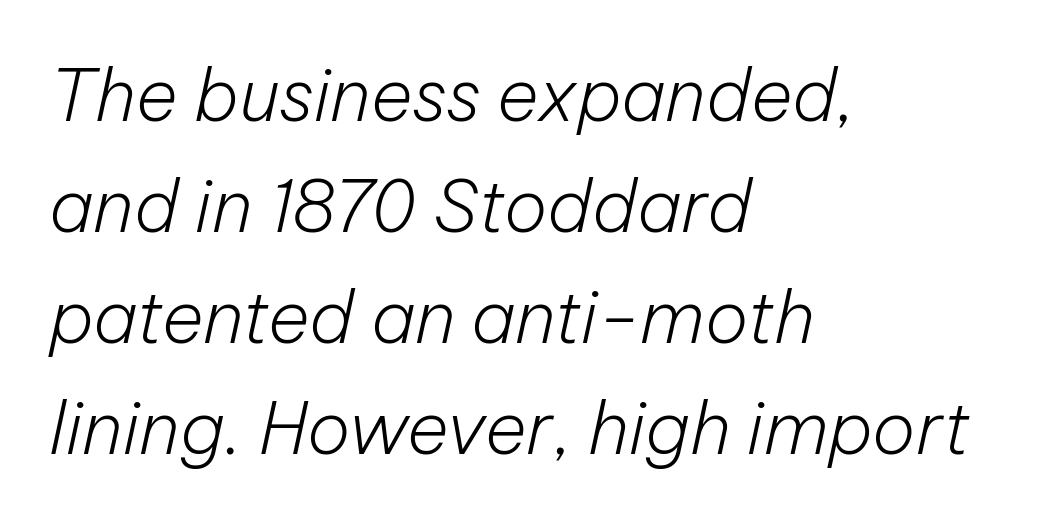
The image shows 72 px light type, italic (leaning right); set left-aligned, normal line spacing (1.54x), normal letter spacing, not underlined; low stroke contrast and a medium x-height.
